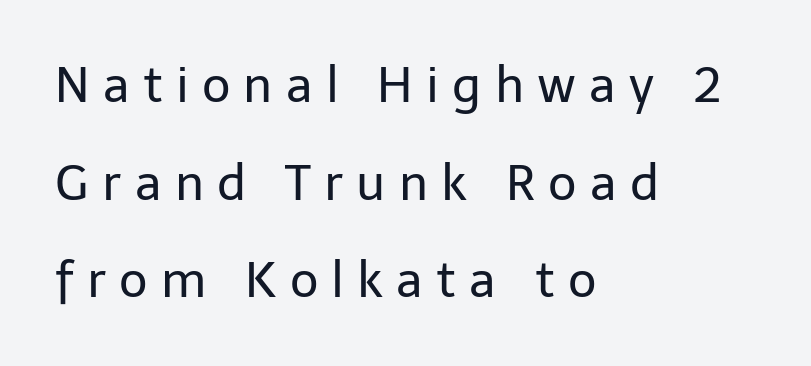
{"serif": "no", "italic": "no", "bold": "no", "weight": "regular", "width": "normal", "stroke_contrast": "low", "x_height": "medium", "monospaced": "no", "underline": "no", "align": "left", "line_spacing": "loose", "line_spacing_ratio": 1.99, "letter_spacing": "wide", "letter_spacing_em": 0.27, "glyph_px": 49}
